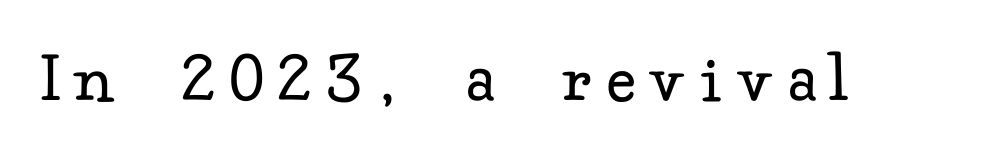
The face used here is proportionally spaced, like ordinary book or web type. Are there feet on the stems? There are — it's a serif. Designer's note — italics off, roman on. The strokes carry an ordinary text weight at most. Spacing between characters has been opened up far beyond the box default.
